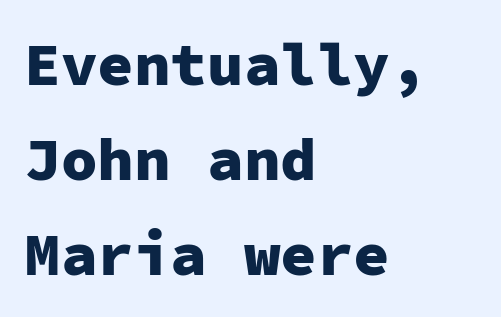
Q: Is the text bold? A: Yes.
Q: Is the text italic (slanted)? A: No, it is upright.
Q: Is the typeface a serif or a sans-serif typeface? A: Sans-serif.
Q: Is the text underlined? A: No.
Q: How is the paragraph aligned? A: Left-aligned.
Q: Is the spacing between letters normal or unusually wide? A: Normal.
Q: Is the spacing between lines tight, normal or loose? A: Normal.
Q: Width (condensed, normal, or wide)? A: Normal.
Q: Stroke contrast? A: Low.
Q: x-height? A: Medium.
Q: Monospaced? A: Yes.
